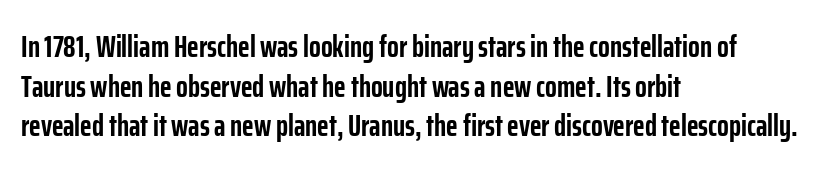
Q: Is the text bold? A: Yes.
Q: Is the text italic (slanted)? A: No, it is upright.
Q: Is the typeface a serif or a sans-serif typeface? A: Sans-serif.
Q: Is the text underlined? A: No.
Q: How is the paragraph aligned? A: Left-aligned.
Q: Is the spacing between letters normal or unusually wide? A: Normal.
Q: Is the spacing between lines tight, normal or loose? A: Normal.
Q: Width (condensed, normal, or wide)? A: Condensed.
Q: Stroke contrast? A: Low.
Q: x-height? A: Medium.
Q: Monospaced? A: No.
